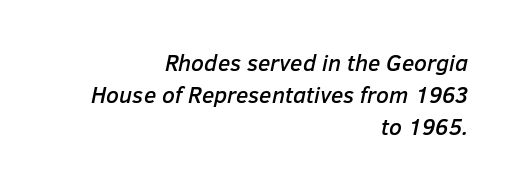
{"italic": "yes", "lean": "right", "slant_degrees": 12, "underline": "no", "align": "right", "line_spacing": "normal", "line_spacing_ratio": 1.39, "letter_spacing": "normal", "letter_spacing_em": 0.0, "glyph_px": 23}
